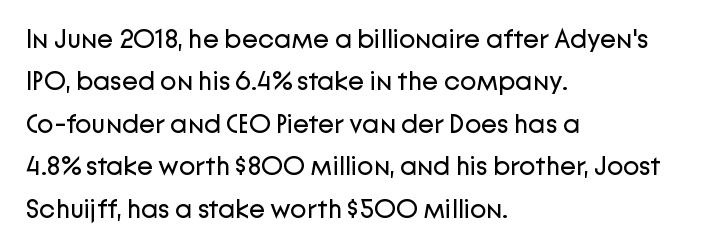
The image shows 27 px text type, upright; set left-aligned, normal line spacing (1.57x), normal letter spacing, not underlined.
